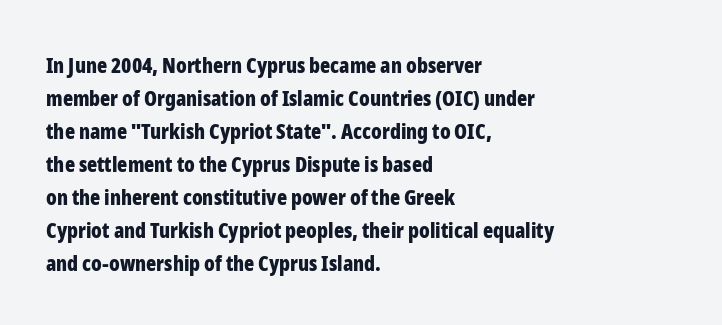
{"italic": "no", "bold": "yes", "underline": "no", "align": "left", "line_spacing": "normal", "line_spacing_ratio": 1.57, "letter_spacing": "normal", "letter_spacing_em": 0.0, "glyph_px": 21}
